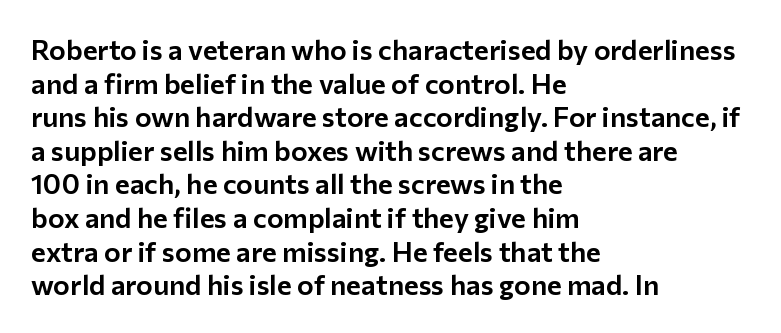
Q: Is the text italic (slanted)? A: No, it is upright.
Q: Is the typeface a serif or a sans-serif typeface? A: Sans-serif.
Q: Is the text underlined? A: No.
Q: How is the paragraph aligned? A: Left-aligned.
Q: Is the spacing between letters normal or unusually wide? A: Normal.
Q: Width (condensed, normal, or wide)? A: Normal.
Q: Stroke contrast? A: Low.
Q: x-height? A: Medium.
Q: Monospaced? A: No.
